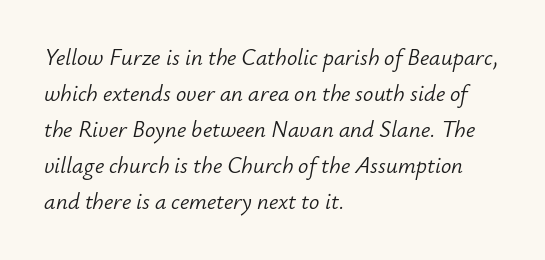
The image shows 23 px text type, italic (leaning right); set left-aligned, normal line spacing (1.56x), normal letter spacing, not underlined.
